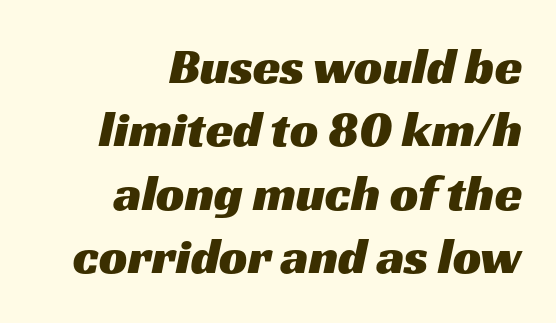
Q: Is the typeface a serif or a sans-serif typeface? A: Sans-serif.
Q: Is the text underlined? A: No.
Q: How is the paragraph aligned? A: Right-aligned.
Q: Is the spacing between letters normal or unusually wide? A: Normal.
Q: Is the spacing between lines tight, normal or loose? A: Normal.
Q: Width (condensed, normal, or wide)? A: Wide.
Q: Stroke contrast? A: Medium.
Q: x-height? A: Medium.
Q: Monospaced? A: No.
